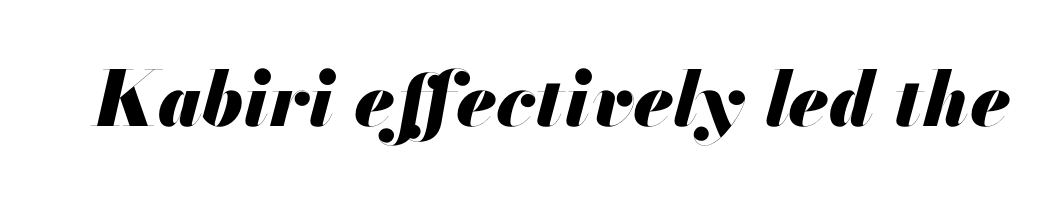
Rendered with sloped, italic letterforms. This sample has the flowing, uneven cadence of proportional lettering. Decoration check: the copy has no underline. A dark, heavy texture on the line: the type is bold. The line texture is even and compact thanks to regular tracking.
